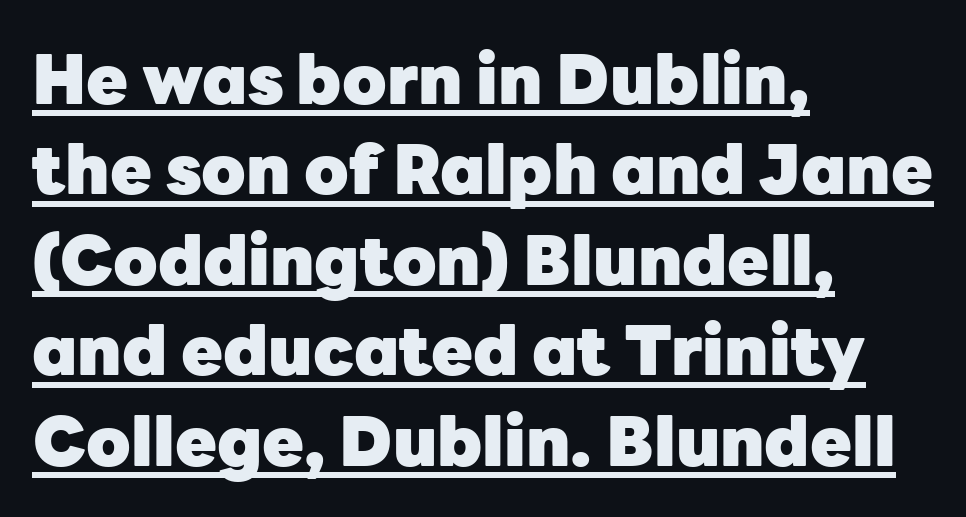
{"serif": "no", "italic": "no", "bold": "yes", "weight": "heavy", "width": "normal", "stroke_contrast": "low", "x_height": "medium", "monospaced": "no", "underline": "yes", "align": "left", "line_spacing": "normal", "line_spacing_ratio": 1.33, "letter_spacing": "normal", "letter_spacing_em": 0.0, "glyph_px": 68}
